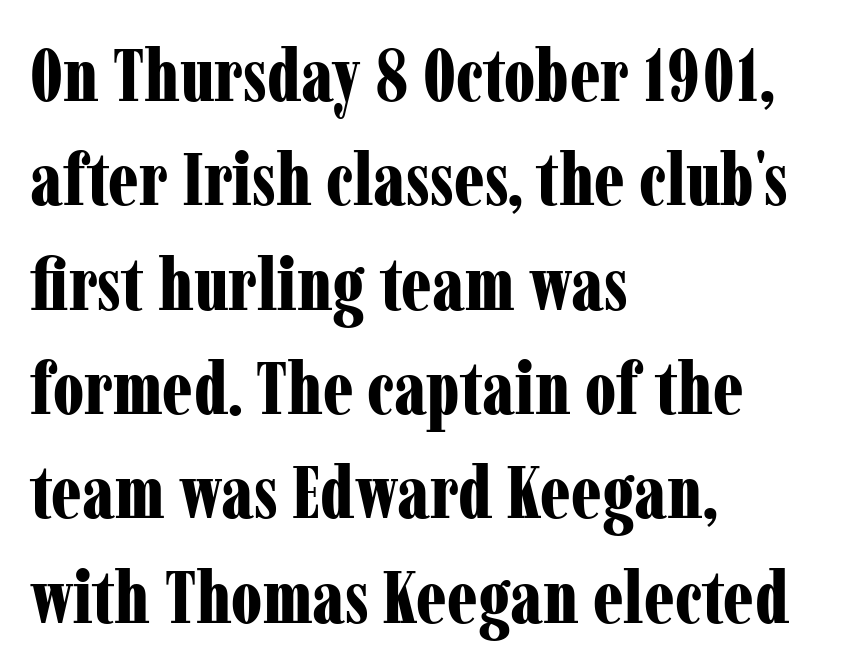
The image shows 74 px bold, condensed serif type, upright; set left-aligned, normal line spacing (1.41x), normal letter spacing, not underlined; low stroke contrast and a medium x-height.
